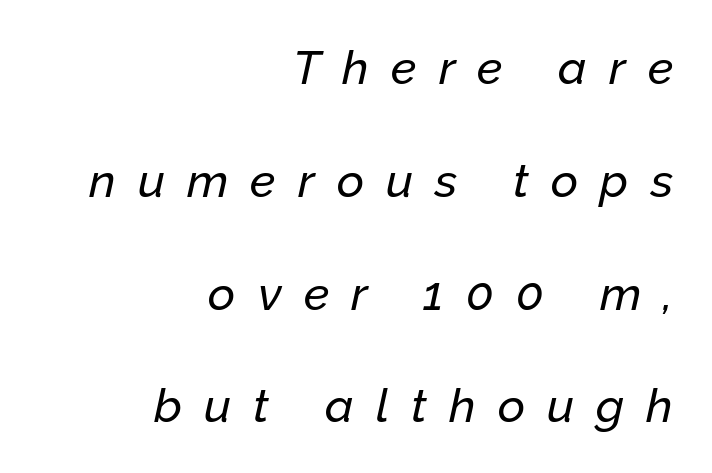
Q: Is the text italic (slanted)? A: Yes, it leans right by about 12 degrees.
Q: Is the text underlined? A: No.
Q: How is the paragraph aligned? A: Right-aligned.
Q: Is the spacing between letters normal or unusually wide? A: Unusually wide.
Q: Is the spacing between lines tight, normal or loose? A: Loose.
Q: Width (condensed, normal, or wide)? A: Normal.
Q: Stroke contrast? A: Low.
Q: x-height? A: Medium.
Q: Monospaced? A: No.
